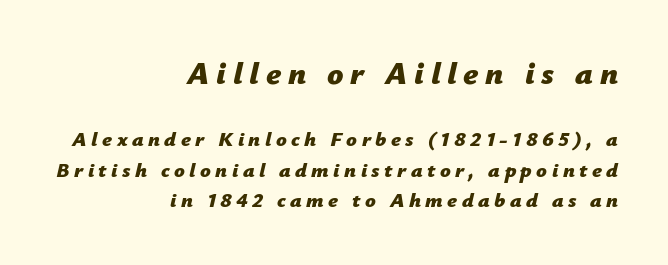
The image shows 32 px bold type, italic (leaning right); set right-aligned, normal line spacing (1.47x), unusually wide letter spacing (+0.21 em), not underlined; the first (top) block is 1.52x larger; low stroke contrast and a medium x-height.
